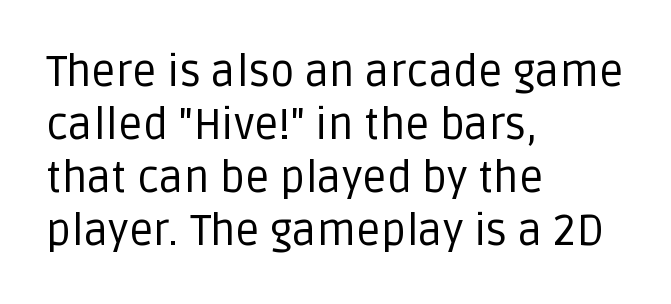
Q: Is the text bold? A: No.
Q: Is the text italic (slanted)? A: No, it is upright.
Q: Is the typeface a serif or a sans-serif typeface? A: Sans-serif.
Q: Is the text underlined? A: No.
Q: How is the paragraph aligned? A: Left-aligned.
Q: Is the spacing between letters normal or unusually wide? A: Normal.
Q: Width (condensed, normal, or wide)? A: Normal.
Q: Stroke contrast? A: Low.
Q: x-height? A: Large.
Q: Monospaced? A: No.
